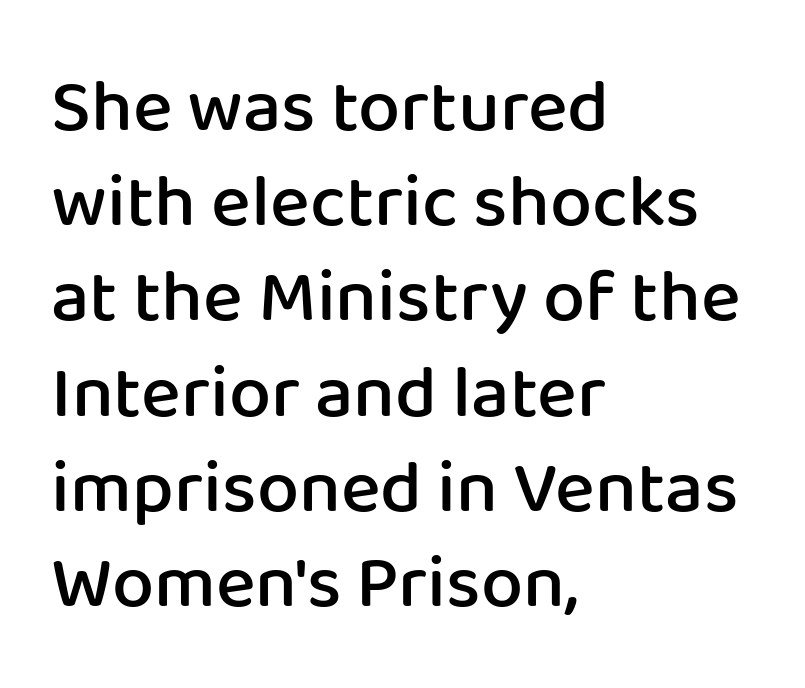
{"serif": "no", "italic": "no", "bold": "semi", "weight": "semibold", "width": "normal", "stroke_contrast": "low", "x_height": "medium", "monospaced": "no", "underline": "no", "align": "left", "line_spacing": "normal", "line_spacing_ratio": 1.27, "letter_spacing": "normal", "letter_spacing_em": 0.0, "glyph_px": 75}
